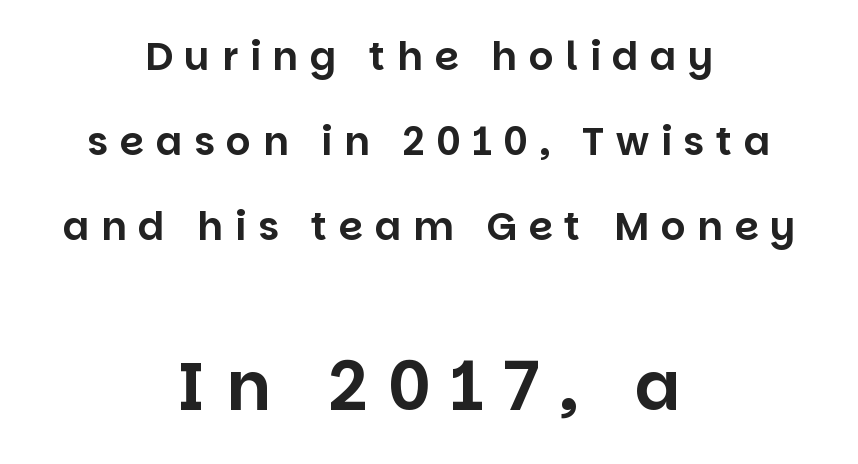
Q: Is the text italic (slanted)? A: No, it is upright.
Q: Is the typeface a serif or a sans-serif typeface? A: Sans-serif.
Q: Is the text underlined? A: No.
Q: How is the paragraph aligned? A: Centered.
Q: Is the spacing between letters normal or unusually wide? A: Unusually wide.
Q: Is the spacing between lines tight, normal or loose? A: Loose.
Q: Which block of text is set in a larger size, the first (top) or the second (bottom)? A: The second (bottom) one.
Q: Width (condensed, normal, or wide)? A: Normal.
Q: Stroke contrast? A: Low.
Q: x-height? A: Large.
Q: Monospaced? A: No.
